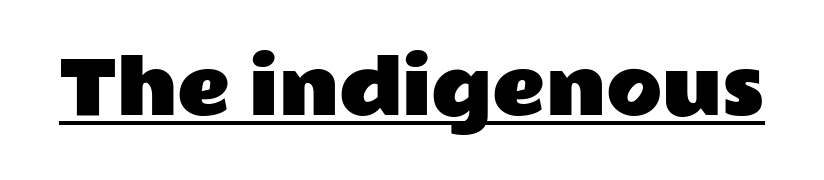
{"serif": "no", "italic": "no", "width": "wide", "stroke_contrast": "low", "x_height": "medium", "monospaced": "no", "underline": "yes", "letter_spacing": "normal", "letter_spacing_em": 0.0, "glyph_px": 73}
